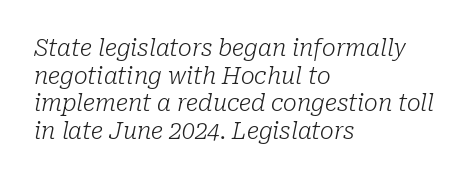
Q: Is the text bold? A: No.
Q: Is the text italic (slanted)? A: Yes, it leans right by about 10 degrees.
Q: Is the text underlined? A: No.
Q: How is the paragraph aligned? A: Left-aligned.
Q: Is the spacing between letters normal or unusually wide? A: Normal.
